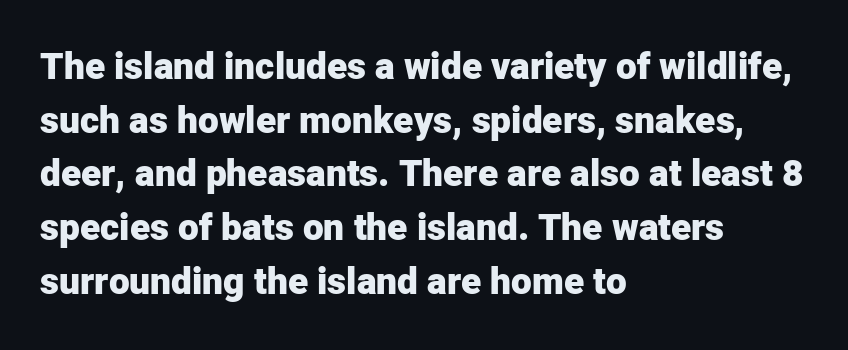
The image shows 37 px heavy sans-serif type, upright; set left-aligned, normal line spacing (1.45x), normal letter spacing, not underlined; low stroke contrast and a medium x-height.
